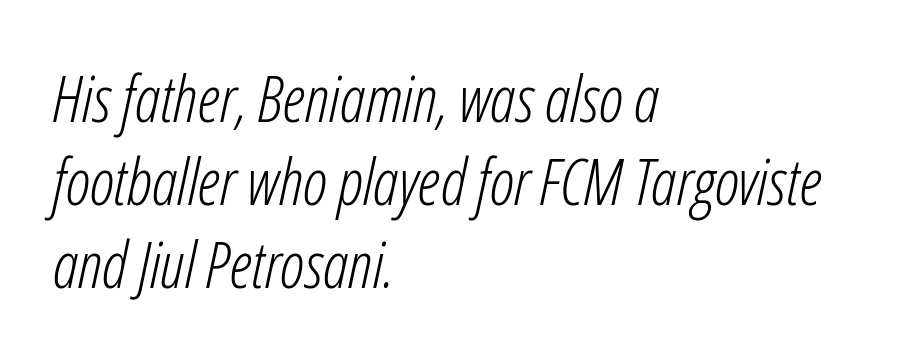
{"italic": "yes", "lean": "right", "slant_degrees": 12, "bold": "no", "weight": "light", "width": "condensed", "stroke_contrast": "low", "x_height": "medium", "monospaced": "no", "underline": "no", "align": "left", "line_spacing": "normal", "line_spacing_ratio": 1.3, "letter_spacing": "normal", "letter_spacing_em": 0.0, "glyph_px": 64}
